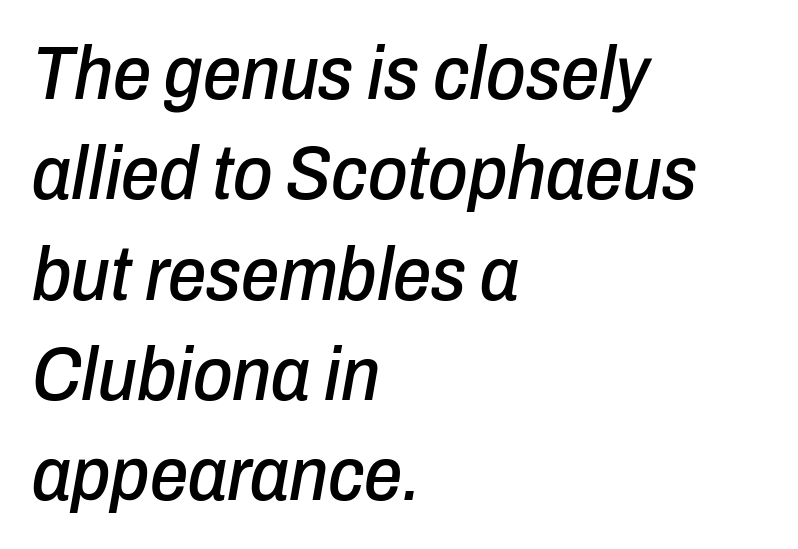
{"italic": "yes", "lean": "right", "slant_degrees": 10, "width": "condensed", "stroke_contrast": "low", "x_height": "medium", "monospaced": "no", "underline": "no", "align": "left", "line_spacing": "normal", "line_spacing_ratio": 1.32, "letter_spacing": "normal", "letter_spacing_em": 0.0, "glyph_px": 76}
